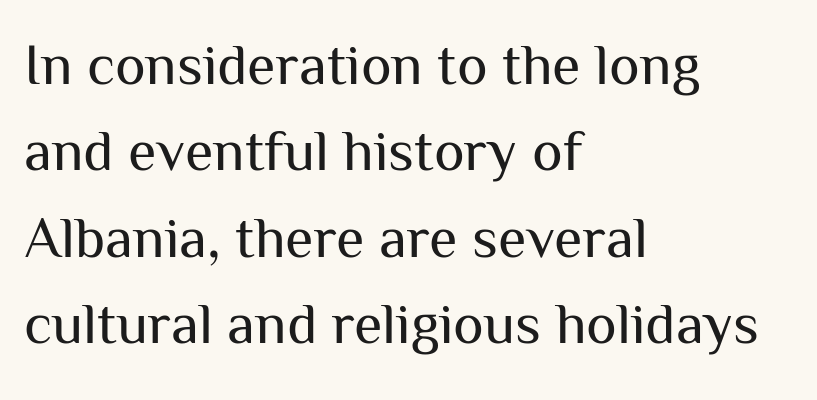
The font is comparable to plain body text, perhaps lighter. You could not count columns in this text — the font is proportionally spaced. Leading matches the norm, producing a regular column. Font category for this specimen: sans-serif. Characters follow at the spacing the type designer built in. Short and long lines alike share a common starting point at left.
